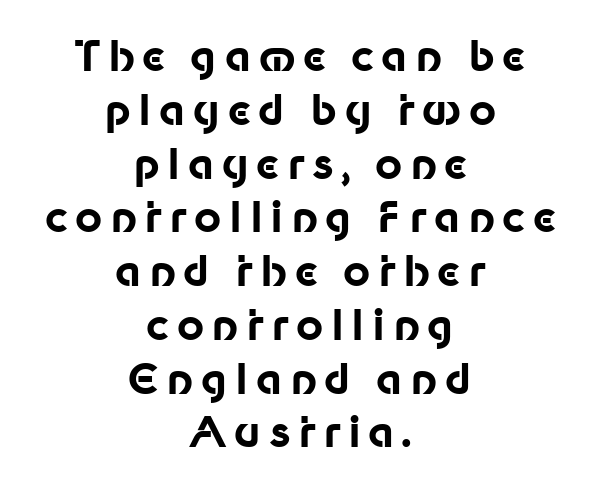
Underlining? Definitely not there. The typeface chosen for these lines omits serifs. The passage is arranged like a title page — every line centered. Plenty of ink on the page — the face is bold.
